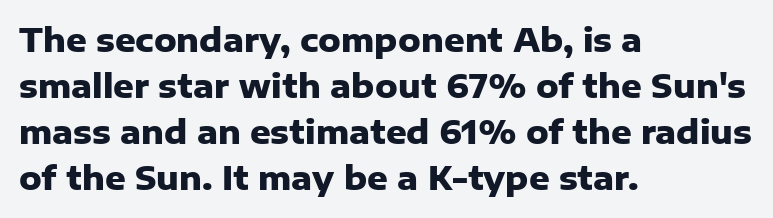
{"serif": "no", "italic": "no", "bold": "yes", "weight": "heavy", "width": "normal", "stroke_contrast": "low", "x_height": "medium", "monospaced": "no", "underline": "no", "align": "left", "line_spacing": "normal", "line_spacing_ratio": 1.44, "letter_spacing": "normal", "letter_spacing_em": 0.0, "glyph_px": 32}
